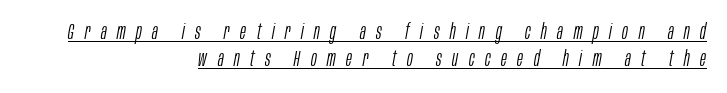
The image shows 22 px text type, italic (leaning right); set right-aligned, line spacing 1.22x, unusually wide letter spacing (+0.48 em), underlined.
